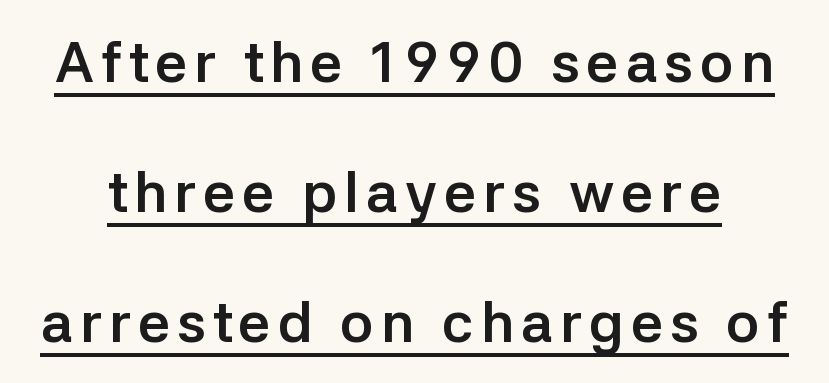
One glance says open: line gaps are wider than usual. In terms of posture, this sample is upright. The designer went with a sans here, leaving each stem footless. This sample has the flowing, uneven cadence of proportional lettering.
